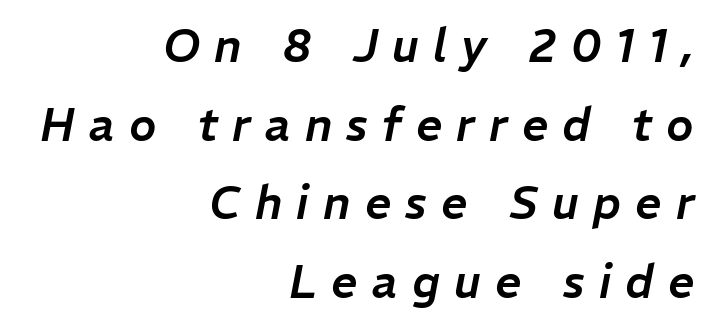
{"italic": "yes", "lean": "right", "slant_degrees": 11, "width": "normal", "stroke_contrast": "low", "x_height": "medium", "monospaced": "no", "underline": "no", "align": "right", "line_spacing_ratio": 1.71, "letter_spacing": "wide", "letter_spacing_em": 0.31, "glyph_px": 46}
